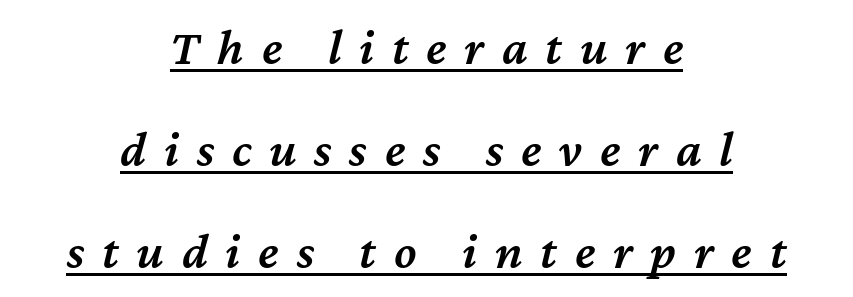
Q: Is the text bold? A: Semi-bold.
Q: Is the text italic (slanted)? A: Yes, it leans right by about 12 degrees.
Q: Is the text underlined? A: Yes.
Q: How is the paragraph aligned? A: Centered.
Q: Is the spacing between letters normal or unusually wide? A: Unusually wide.
Q: Is the spacing between lines tight, normal or loose? A: Loose.
Q: Width (condensed, normal, or wide)? A: Normal.
Q: Stroke contrast? A: Medium.
Q: x-height? A: Medium.
Q: Monospaced? A: No.
